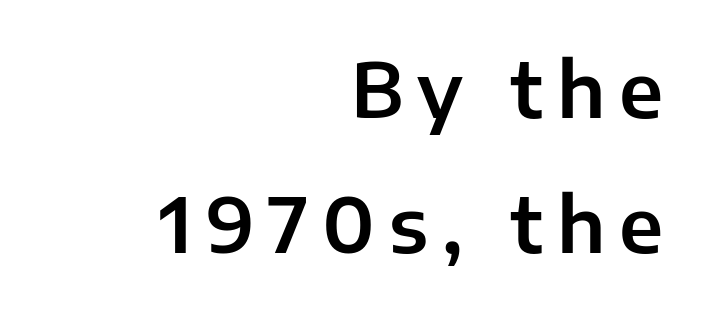
Q: Is the text italic (slanted)? A: No, it is upright.
Q: Is the typeface a serif or a sans-serif typeface? A: Sans-serif.
Q: Is the text underlined? A: No.
Q: How is the paragraph aligned? A: Right-aligned.
Q: Width (condensed, normal, or wide)? A: Normal.
Q: Stroke contrast? A: Low.
Q: x-height? A: Medium.
Q: Monospaced? A: No.
